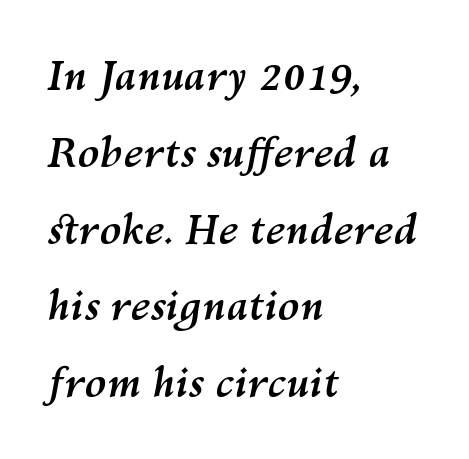
Vertically, the passage feels expansive, rows floating well apart. A dark, heavy texture on the line: the type is bold. The tracking reads as untouched default to a designer's eye. Tall strokes in this sample are angled rather than plumb. Each letter keeps its own natural width here, so spacing adapts to shape. Honestly, there is no underline to notice here at all.
